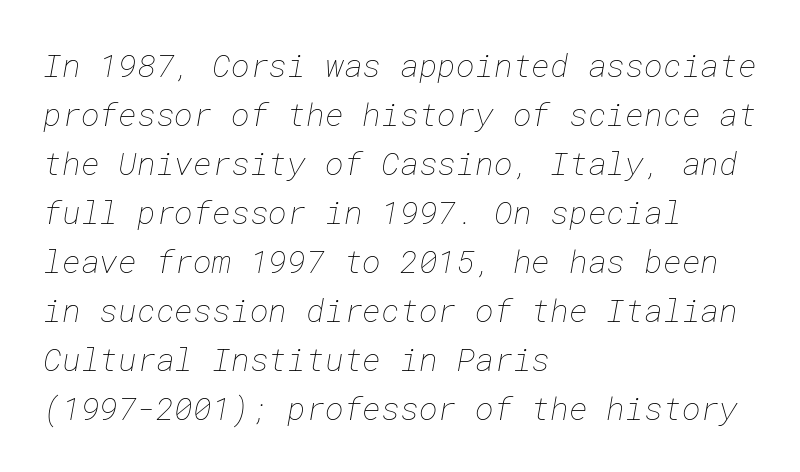
A student would call this left alignment; a typographer would say flush left, rag right. The letterforms sit shoulder to shoulder at normal distance. The font is comparable to plain body text, perhaps lighter. The strip under each line holds only bare page. Evenly set lines give the paragraph a standard silhouette.
